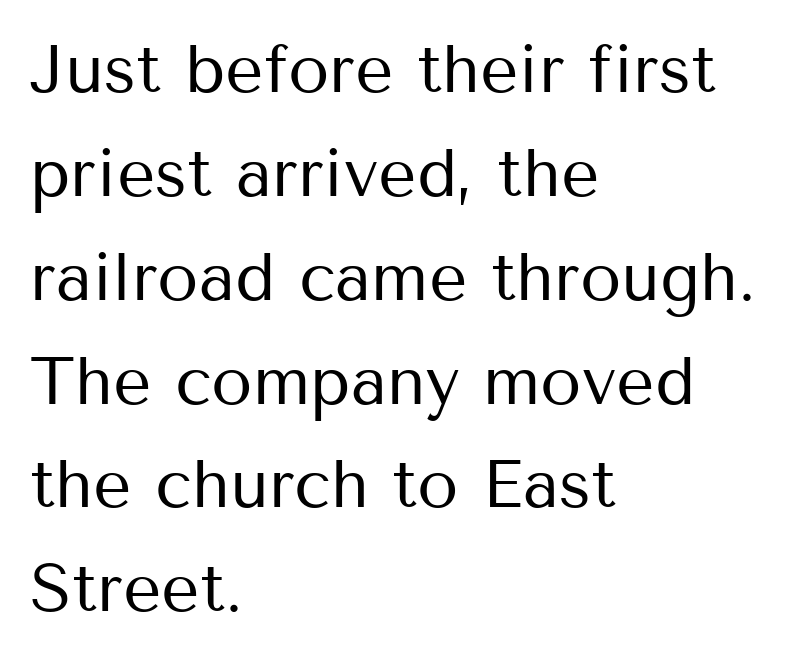
The image shows 67 px regular-weight sans-serif type, upright; set left-aligned, normal line spacing (1.55x), normal letter spacing, not underlined; medium stroke contrast and a medium x-height.
